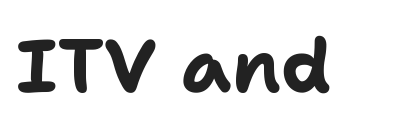
Each letter keeps its own natural width here, so spacing adapts to shape. The font's upright variant was chosen for this text. Grotesque or geometric, the face here clearly has no serifs. The font is running at its bold setting. Honestly, the letter spacing is just normal — you wouldn't notice it.
